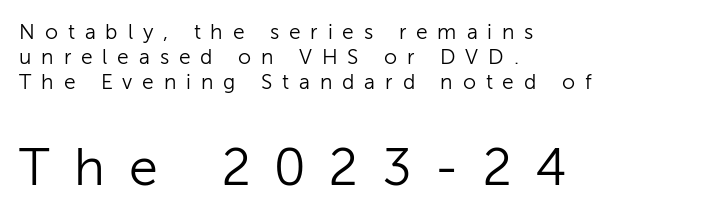
The image shows 52 px light sans-serif type, upright; set left-aligned, line spacing 1.2x, unusually wide letter spacing (+0.47 em), not underlined; the second (bottom) block is 2.48x larger; low stroke contrast and a medium x-height.
